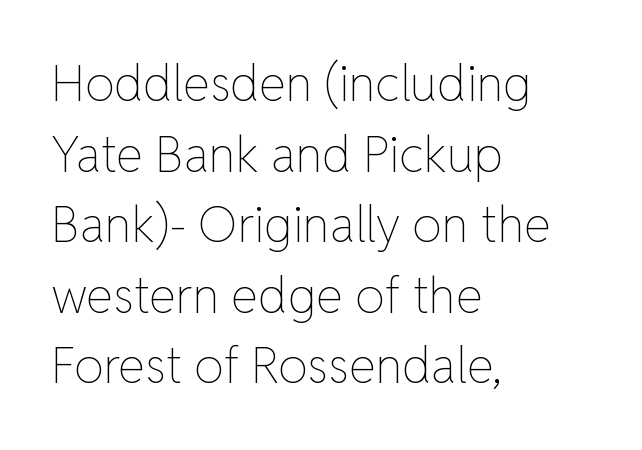
{"italic": "no", "bold": "no", "weight": "thin", "width": "normal", "stroke_contrast": "low", "x_height": "medium", "monospaced": "no", "underline": "no", "align": "left", "line_spacing": "normal", "line_spacing_ratio": 1.44, "letter_spacing": "normal", "letter_spacing_em": 0.0, "glyph_px": 49}
